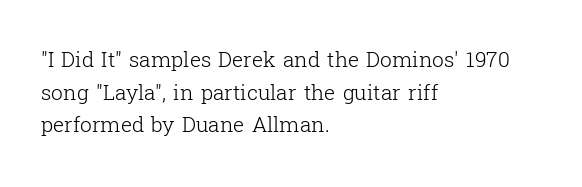
The image shows 21 px text type, upright; set left-aligned, normal line spacing (1.55x), normal letter spacing, not underlined.
